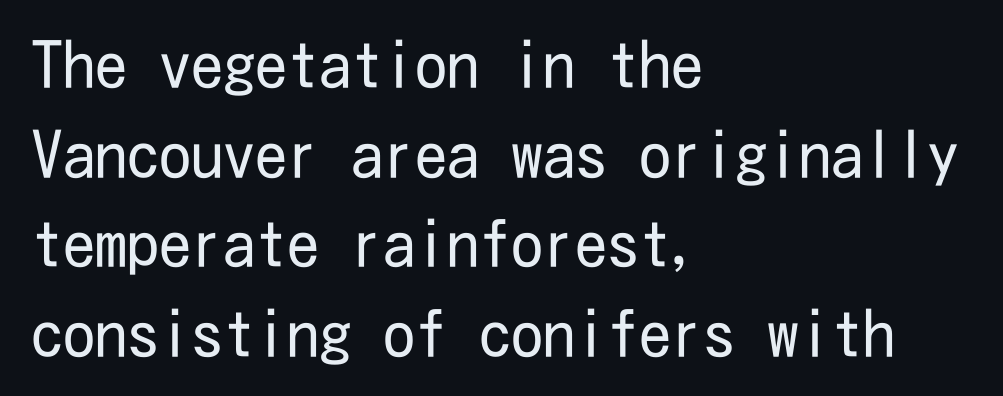
{"serif": "no", "italic": "no", "bold": "no", "weight": "regular", "width": "condensed", "stroke_contrast": "low", "x_height": "medium", "underline": "no", "align": "left", "line_spacing": "normal", "line_spacing_ratio": 1.4, "letter_spacing": "normal", "letter_spacing_em": 0.0, "glyph_px": 64}
